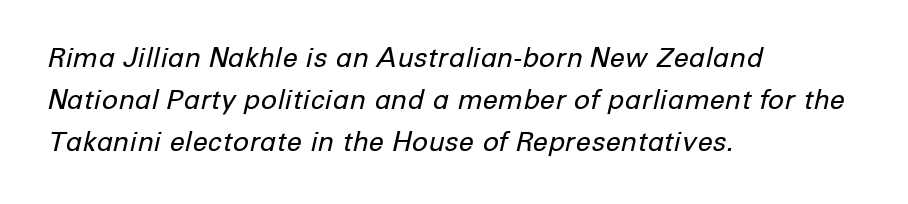
The image shows 27 px text type, italic (leaning right); set left-aligned, normal line spacing (1.55x), normal letter spacing, not underlined.
